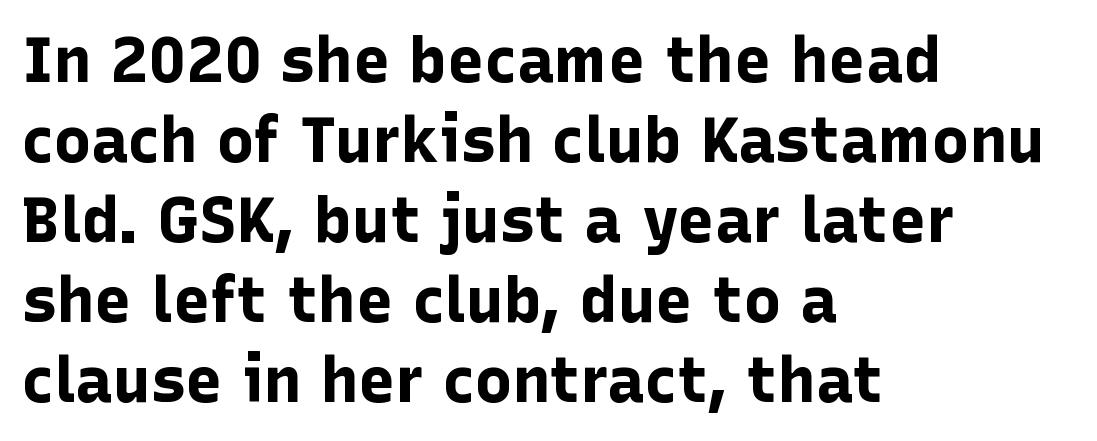
The image shows 63 px bold sans-serif type, upright; set left-aligned, normal line spacing (1.27x), normal letter spacing, not underlined; low stroke contrast and a medium x-height.
